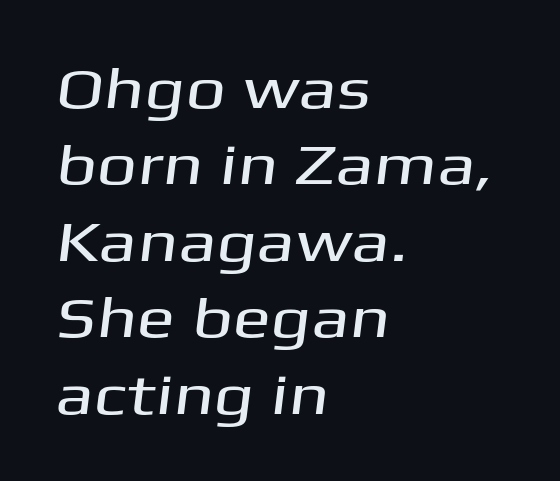
Q: Is the typeface a serif or a sans-serif typeface? A: Sans-serif.
Q: Is the text underlined? A: No.
Q: How is the paragraph aligned? A: Left-aligned.
Q: Is the spacing between letters normal or unusually wide? A: Normal.
Q: Is the spacing between lines tight, normal or loose? A: Normal.
Q: Width (condensed, normal, or wide)? A: Wide.
Q: Stroke contrast? A: Medium.
Q: x-height? A: Medium.
Q: Monospaced? A: No.
